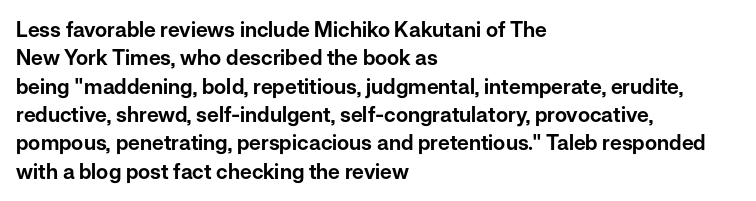
The image shows 21 px text type, upright; set left-aligned, normal line spacing (1.35x), normal letter spacing, not underlined.
